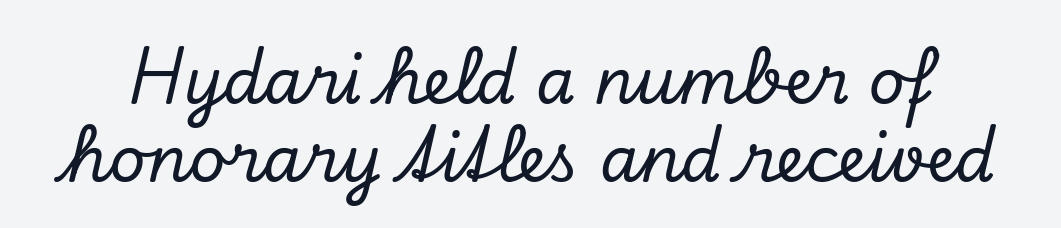
The image shows 63 px serif type, italic (leaning right); set line spacing 1.24x, normal letter spacing, not underlined; low stroke contrast and a small x-height.
